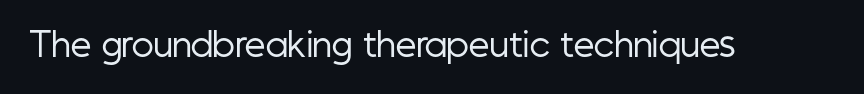
{"serif": "no", "italic": "no", "bold": "no", "weight": "regular", "width": "condensed", "stroke_contrast": "low", "x_height": "medium", "monospaced": "no", "underline": "no", "letter_spacing": "normal", "letter_spacing_em": 0.0, "glyph_px": 33}
